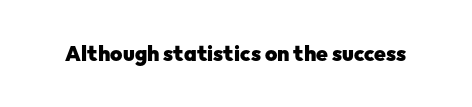
The image shows 21 px bold type, upright; set normal letter spacing, not underlined.
